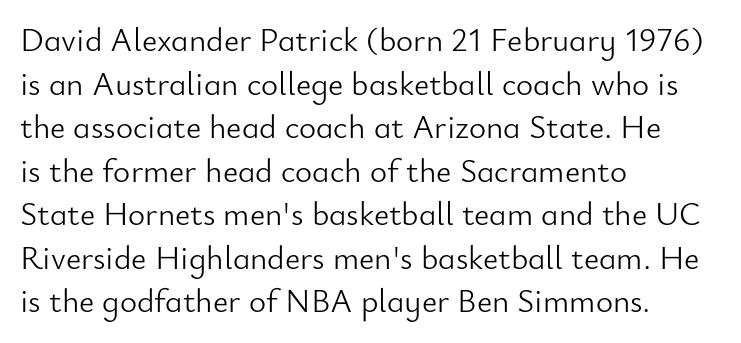
The image shows 33 px light sans-serif type, upright; set left-aligned, normal line spacing (1.32x), normal letter spacing, not underlined; low stroke contrast and a small x-height.
